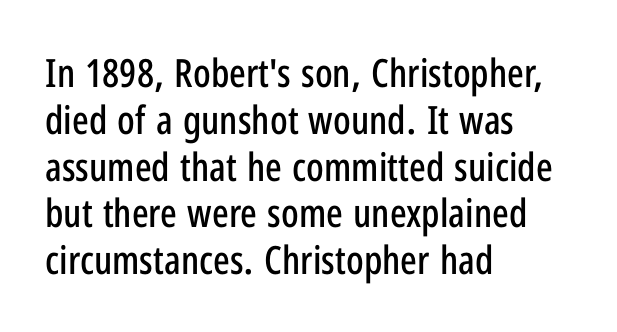
The image shows 39 px condensed sans-serif type, upright; set left-aligned, line spacing 1.2x, normal letter spacing, not underlined; low stroke contrast and a medium x-height.
